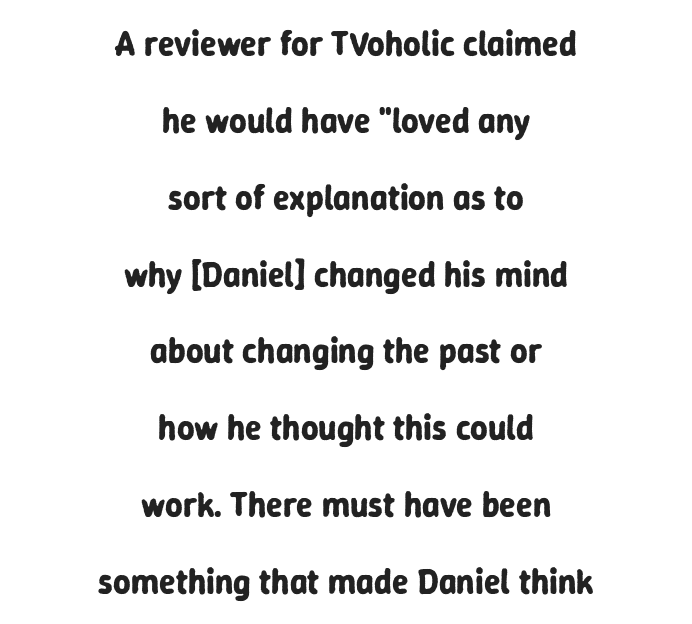
{"serif": "no", "italic": "no", "bold": "yes", "weight": "bold", "width": "normal", "stroke_contrast": "low", "x_height": "medium", "monospaced": "no", "underline": "no", "align": "center", "line_spacing": "loose", "line_spacing_ratio": 2.26, "letter_spacing": "normal", "letter_spacing_em": 0.0, "glyph_px": 34}
